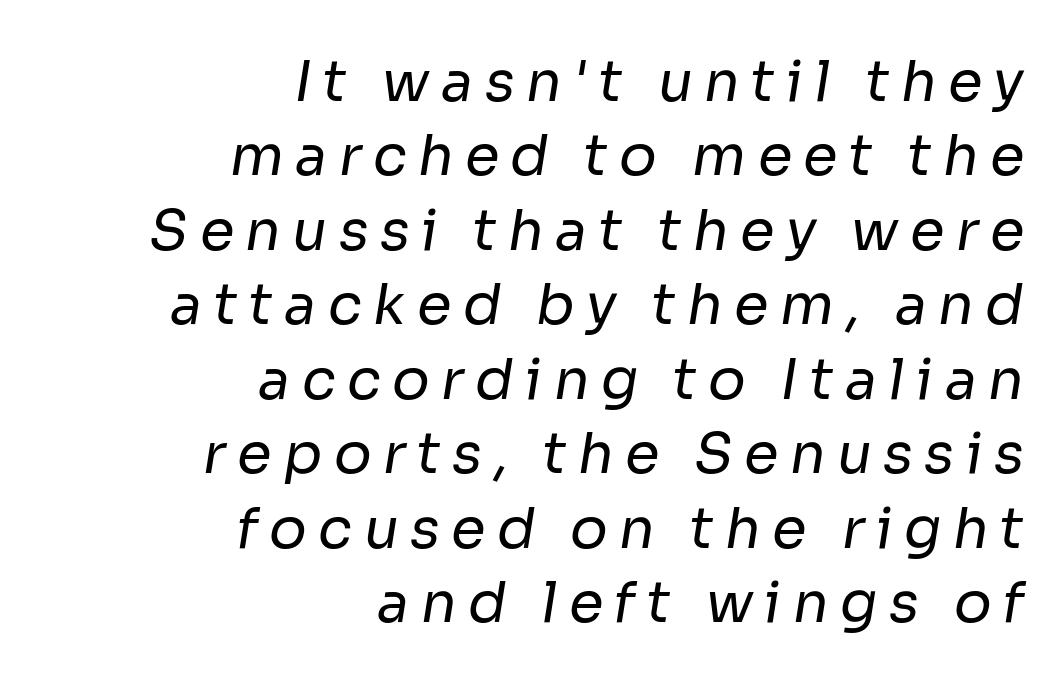
Here the designer chose a conventional face with non-uniform glyph widths. The letters are spread apart with noticeably loose tracking. Is the block centered? No — it sits flush against the right margin. A sans-serif font was chosen for this passage. Does the leading feel generous? No, just average. Compared with a typical body face, this is equally light or lighter still.
